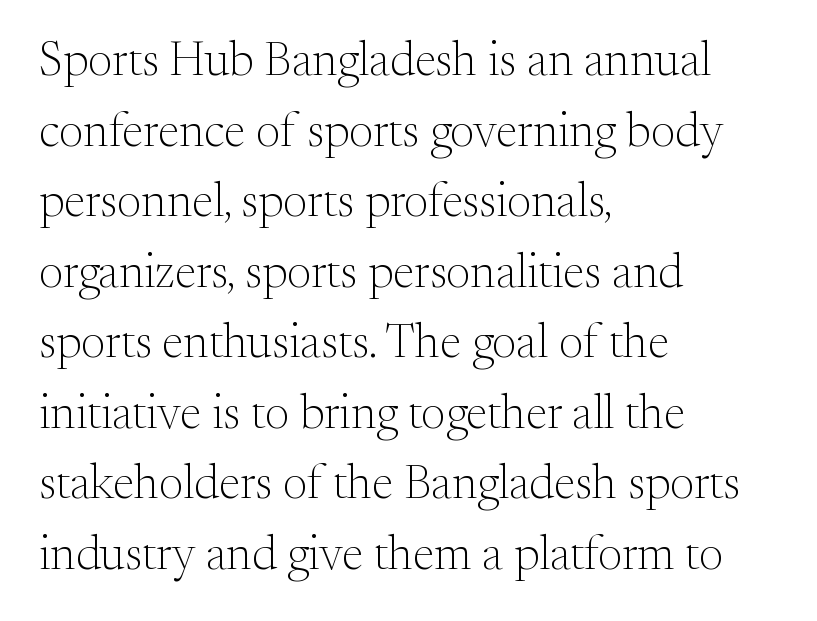
{"serif": "yes", "italic": "no", "bold": "no", "weight": "light", "width": "normal", "stroke_contrast": "medium", "x_height": "small", "monospaced": "no", "underline": "no", "align": "left", "line_spacing": "normal", "line_spacing_ratio": 1.47, "letter_spacing": "normal", "letter_spacing_em": 0.0, "glyph_px": 48}
